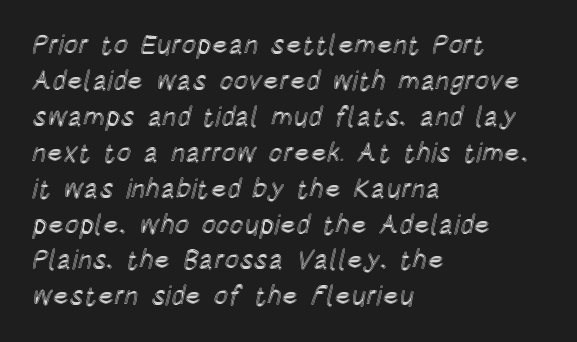
Q: Is the text italic (slanted)? A: Yes.
Q: Is the text underlined? A: No.
Q: How is the paragraph aligned? A: Left-aligned.
Q: Is the spacing between letters normal or unusually wide? A: Normal.
Q: Is the spacing between lines tight, normal or loose? A: Normal.
